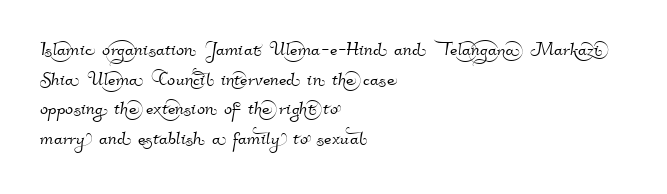
Check under the words: just untouched page. No extra tracking has been applied to these lines. Is the block centered? No — it sits flush against the left margin.
